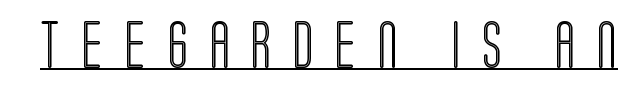
{"italic": "no", "width": "condensed", "x_height": "large", "monospaced": "no", "underline": "yes", "letter_spacing": "wide", "letter_spacing_em": 0.45, "glyph_px": 48}
